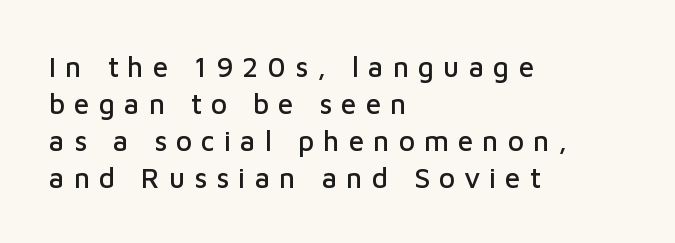
{"serif": "no", "italic": "no", "width": "normal", "stroke_contrast": "low", "x_height": "medium", "monospaced": "no", "underline": "no", "align": "left", "line_spacing": "normal", "line_spacing_ratio": 1.32, "letter_spacing": "wide", "letter_spacing_em": 0.32, "glyph_px": 28}
